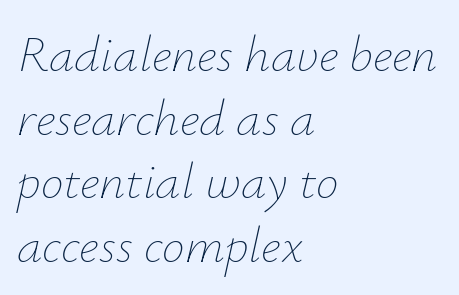
The image shows 51 px thin type, italic (leaning right); set left-aligned, normal line spacing (1.25x), normal letter spacing, not underlined; low stroke contrast and a small x-height.
